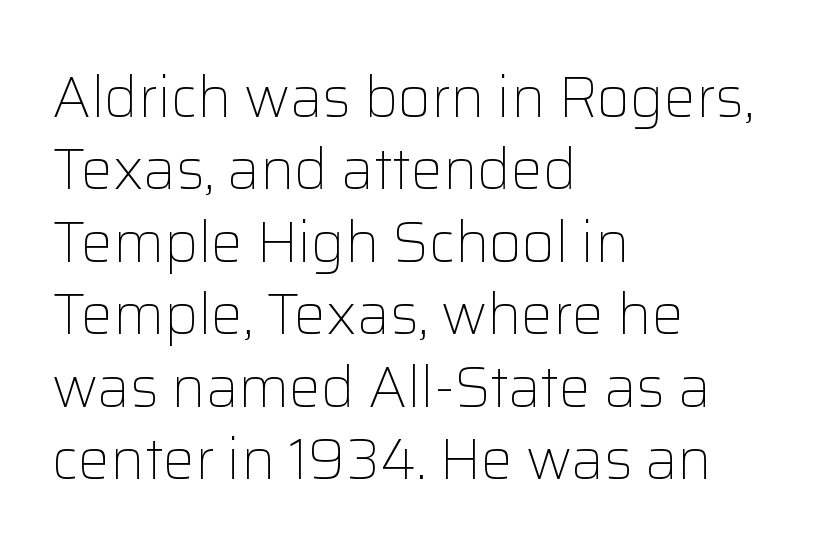
Q: Is the text bold? A: No.
Q: Is the text italic (slanted)? A: No, it is upright.
Q: Is the typeface a serif or a sans-serif typeface? A: Sans-serif.
Q: Is the text underlined? A: No.
Q: How is the paragraph aligned? A: Left-aligned.
Q: Is the spacing between letters normal or unusually wide? A: Normal.
Q: Is the spacing between lines tight, normal or loose? A: Normal.
Q: Width (condensed, normal, or wide)? A: Normal.
Q: Stroke contrast? A: Low.
Q: x-height? A: Medium.
Q: Monospaced? A: No.
